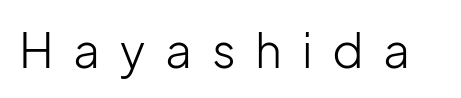
{"serif": "no", "italic": "no", "bold": "no", "weight": "light", "width": "normal", "stroke_contrast": "low", "x_height": "medium", "monospaced": "no", "underline": "no", "letter_spacing": "wide", "letter_spacing_em": 0.42, "glyph_px": 47}
